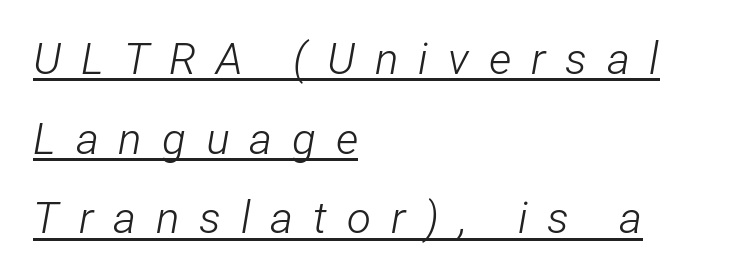
The image shows 44 px light, condensed type, italic (leaning right); set left-aligned, line spacing 1.81x, unusually wide letter spacing (+0.45 em), underlined; low stroke contrast and a medium x-height.
